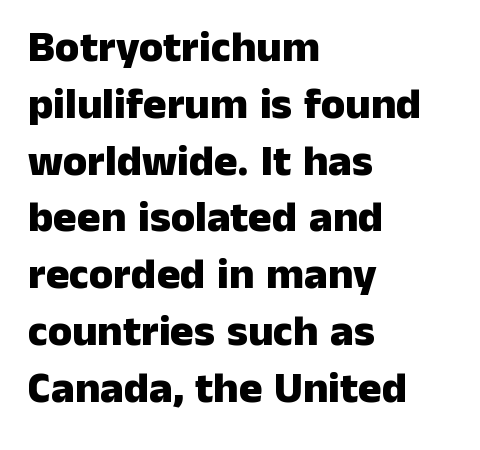
Q: Is the text bold? A: Yes.
Q: Is the text italic (slanted)? A: No, it is upright.
Q: Is the typeface a serif or a sans-serif typeface? A: Sans-serif.
Q: Is the text underlined? A: No.
Q: How is the paragraph aligned? A: Left-aligned.
Q: Is the spacing between letters normal or unusually wide? A: Normal.
Q: Is the spacing between lines tight, normal or loose? A: Normal.
Q: Width (condensed, normal, or wide)? A: Normal.
Q: Stroke contrast? A: Low.
Q: x-height? A: Medium.
Q: Monospaced? A: No.
